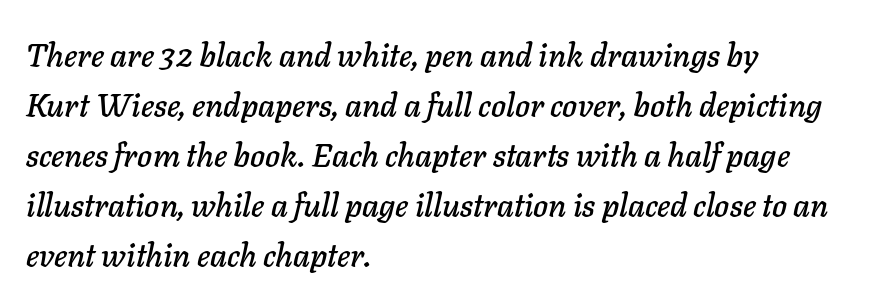
The image shows 32 px text type, italic (leaning right); set left-aligned, normal line spacing (1.56x), normal letter spacing, not underlined; low stroke contrast and a medium x-height.
